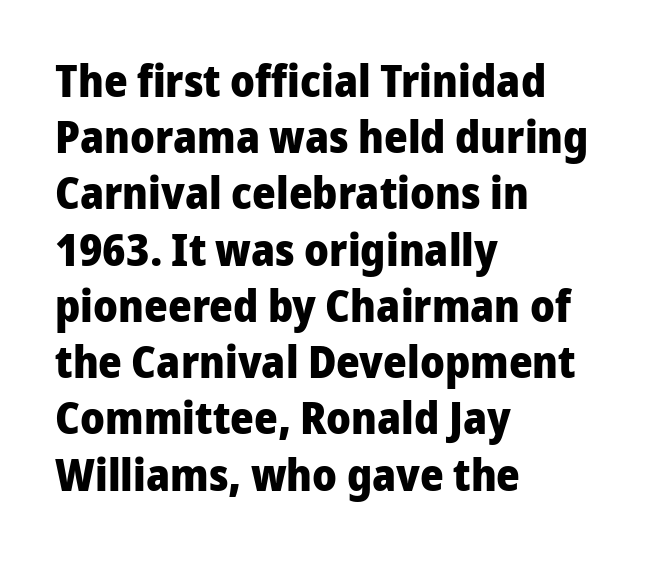
These lines were composed using upright roman letters. As a designer I'd log this as weight 700, bold. The specimen omits any rule beneath the text block's lines. In CSS terms this would be text-align: left. Are there feet on the stems? There aren't — it's a sans.
